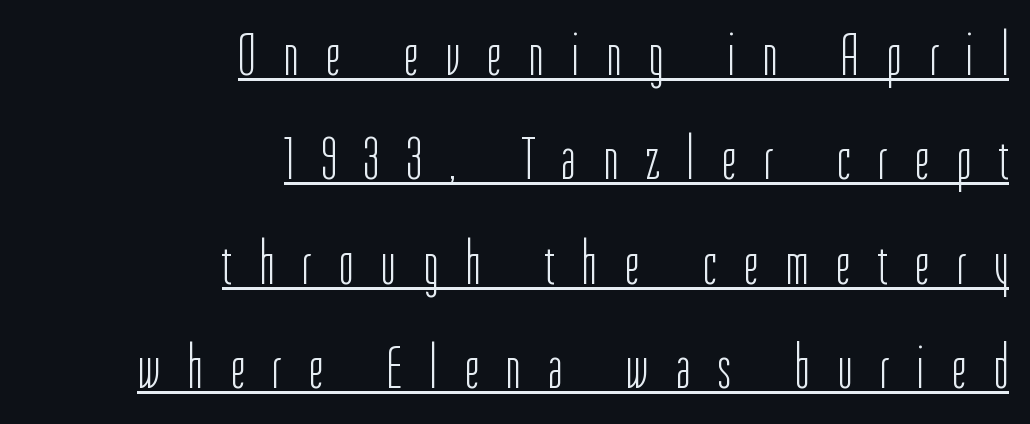
{"serif": "no", "italic": "no", "bold": "no", "weight": "light", "width": "condensed", "stroke_contrast": "low", "x_height": "medium", "monospaced": "no", "underline": "yes", "align": "right", "line_spacing_ratio": 1.71, "letter_spacing": "wide", "letter_spacing_em": 0.46, "glyph_px": 61}
